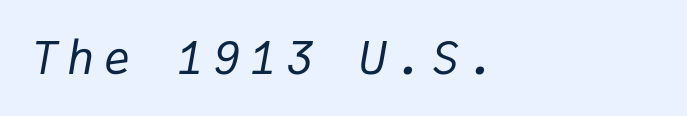
The image shows 45 px regular-weight type, italic (leaning right), monospaced; set left-aligned, unusually wide letter spacing (+0.21 em), not underlined; low stroke contrast and a medium x-height.
